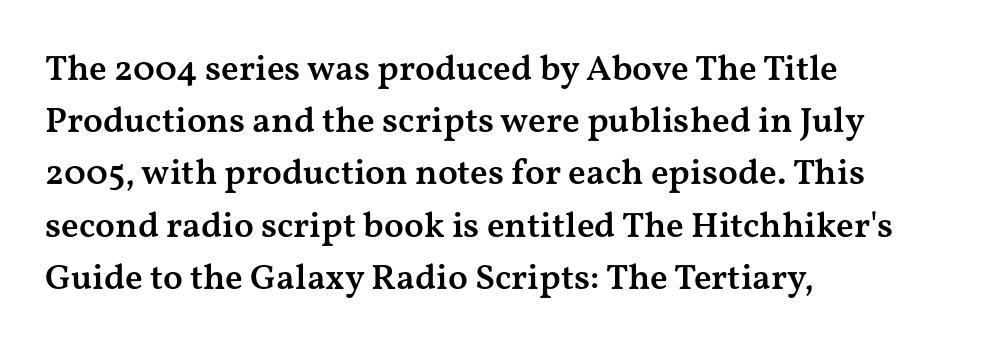
{"serif": "yes", "italic": "no", "bold": "semi", "weight": "semibold", "width": "wide", "stroke_contrast": "medium", "x_height": "medium", "monospaced": "no", "underline": "no", "align": "left", "line_spacing": "normal", "line_spacing_ratio": 1.45, "letter_spacing": "normal", "letter_spacing_em": 0.0, "glyph_px": 36}
